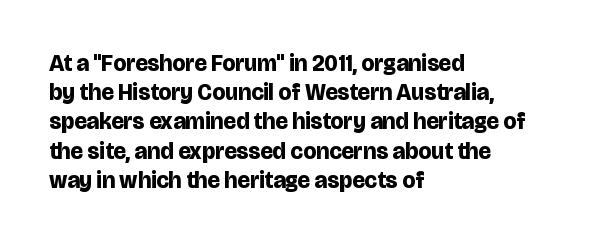
The image shows 23 px bold type, upright; set left-aligned, normal line spacing (1.27x), normal letter spacing, not underlined.
